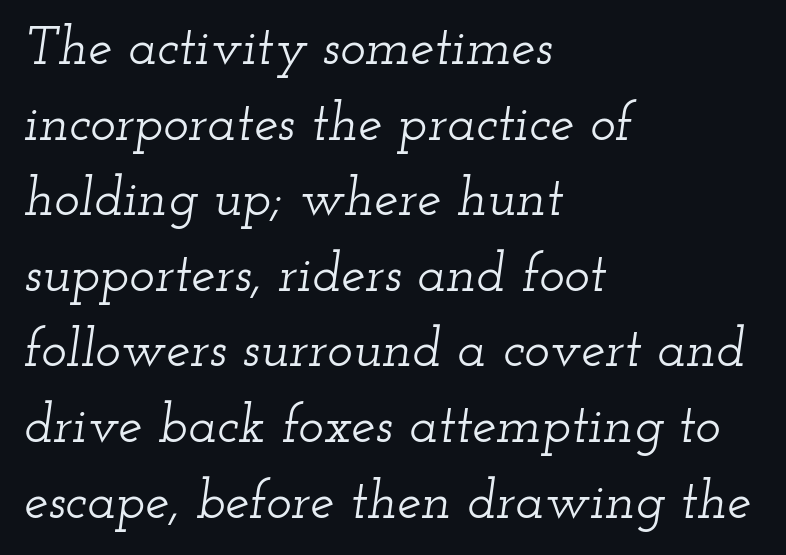
Q: Is the text italic (slanted)? A: Yes, it leans right by about 12 degrees.
Q: Is the typeface a serif or a sans-serif typeface? A: Serif.
Q: Is the text underlined? A: No.
Q: How is the paragraph aligned? A: Left-aligned.
Q: Is the spacing between letters normal or unusually wide? A: Normal.
Q: Is the spacing between lines tight, normal or loose? A: Normal.
Q: Width (condensed, normal, or wide)? A: Wide.
Q: Stroke contrast? A: Low.
Q: x-height? A: Small.
Q: Monospaced? A: No.
